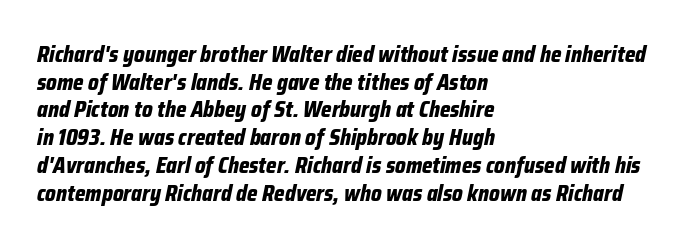
Vertical spacing — default. The passage is arranged the way most books set body copy — flush left. The strip under each line holds only bare page. Characters follow at the spacing the type designer built in. Students, this is bold: see how much ink each stroke carries.
